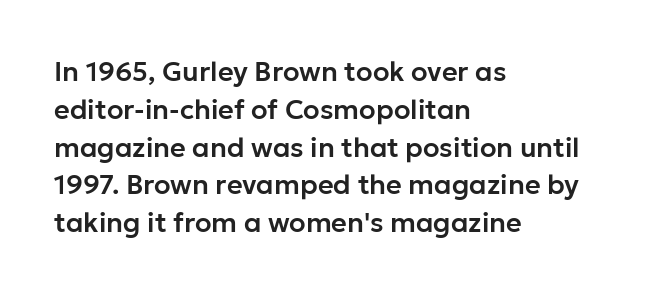
{"italic": "no", "underline": "no", "align": "left", "line_spacing": "normal", "line_spacing_ratio": 1.4, "letter_spacing": "normal", "letter_spacing_em": 0.0, "glyph_px": 27}
